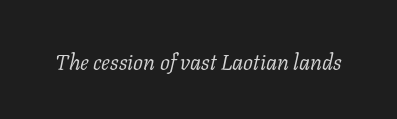
The horizontal fit of the characters is conventional and even. The typography opts for an oblique posture over an upright one. Underline: absent. Letters have the restrained weight of plain body copy at most.
